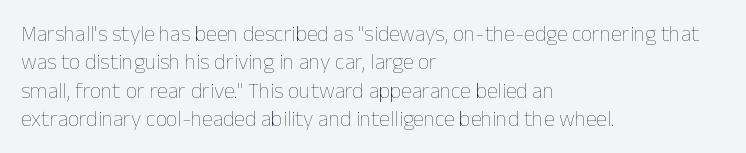
Rule under the text: the space is simply empty. Honestly, the letter spacing is just normal — you wouldn't notice it. The font's upright variant was chosen for this text. The strokes are not fattened; the text isn't bold. Layout note: lines flush left. The designer left line spacing at the default.
